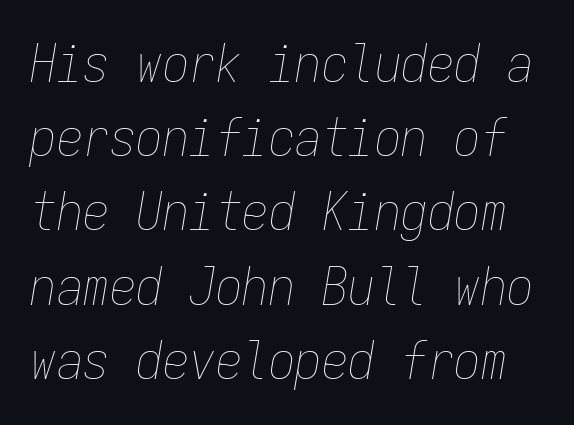
Stems here are at most as thick as an everyday book face. Regarding leading, the lines here are spaced in the standard way. Looks like terminal output: every glyph gets an equal slot. These lines keep a tight, regular rhythm from letter to letter. The zone under the glyphs is completely vacant.
